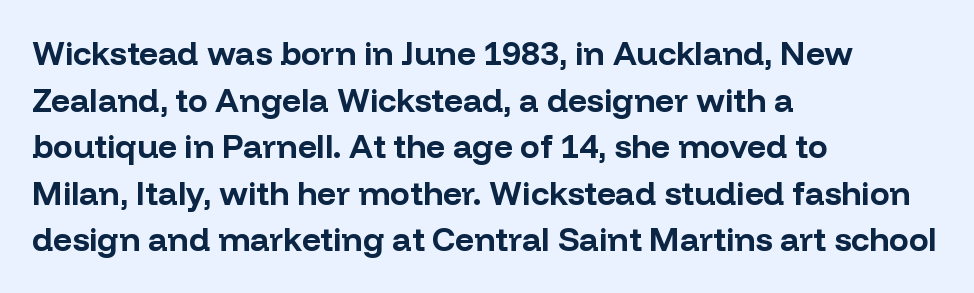
Q: Is the text bold? A: Yes.
Q: Is the text italic (slanted)? A: No, it is upright.
Q: Is the typeface a serif or a sans-serif typeface? A: Sans-serif.
Q: Is the text underlined? A: No.
Q: How is the paragraph aligned? A: Left-aligned.
Q: Is the spacing between letters normal or unusually wide? A: Normal.
Q: Is the spacing between lines tight, normal or loose? A: Normal.
Q: Width (condensed, normal, or wide)? A: Normal.
Q: Stroke contrast? A: Low.
Q: x-height? A: Medium.
Q: Monospaced? A: No.
